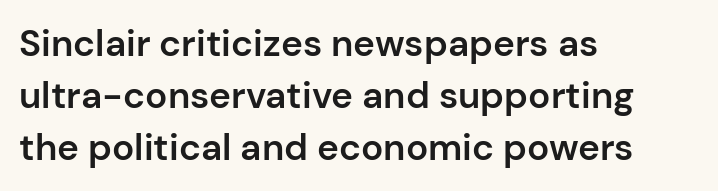
The passage shown stacks its lines at a standard gap. Horizontal alignment here is leftward, the default for most running prose. Descenders are the only things crossing below the line. These lines carry some extra weight — a demibold, not a full bold. These lines are rendered in a variable-pitch font.
